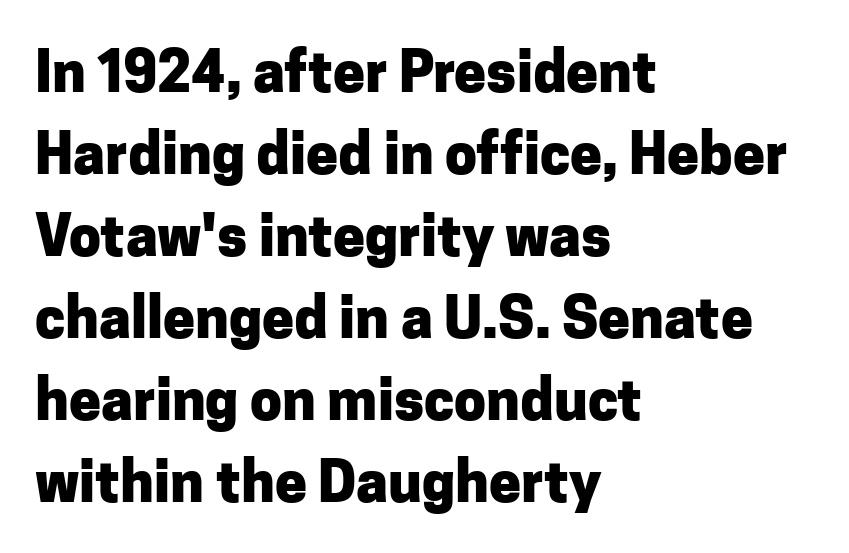
Q: Is the text bold? A: Yes.
Q: Is the text italic (slanted)? A: No, it is upright.
Q: Is the typeface a serif or a sans-serif typeface? A: Sans-serif.
Q: Is the text underlined? A: No.
Q: How is the paragraph aligned? A: Left-aligned.
Q: Is the spacing between letters normal or unusually wide? A: Normal.
Q: Is the spacing between lines tight, normal or loose? A: Normal.
Q: Width (condensed, normal, or wide)? A: Normal.
Q: Stroke contrast? A: Low.
Q: x-height? A: Medium.
Q: Monospaced? A: No.
